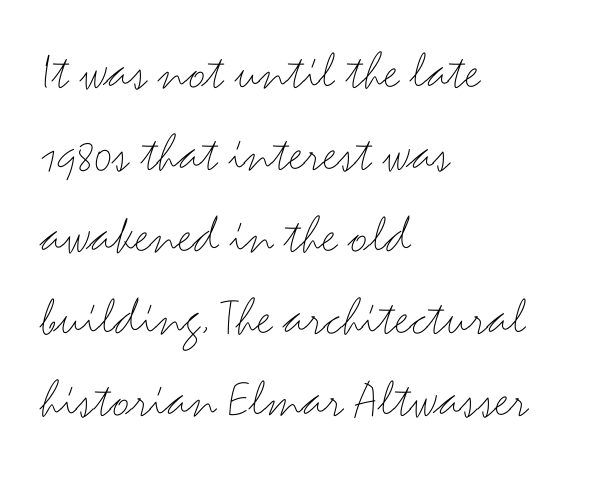
The image shows 55 px thin, wide sans-serif type; set left-aligned, normal line spacing (1.49x), normal letter spacing, not underlined; medium stroke contrast and a small x-height.
